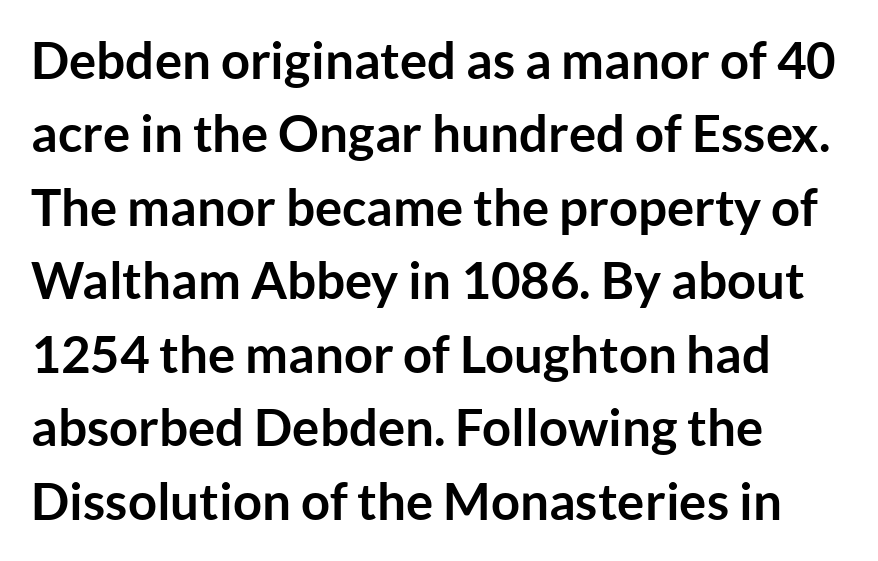
The image shows 51 px semibold sans-serif type, upright; set left-aligned, normal line spacing (1.44x), normal letter spacing, not underlined; low stroke contrast and a medium x-height.
